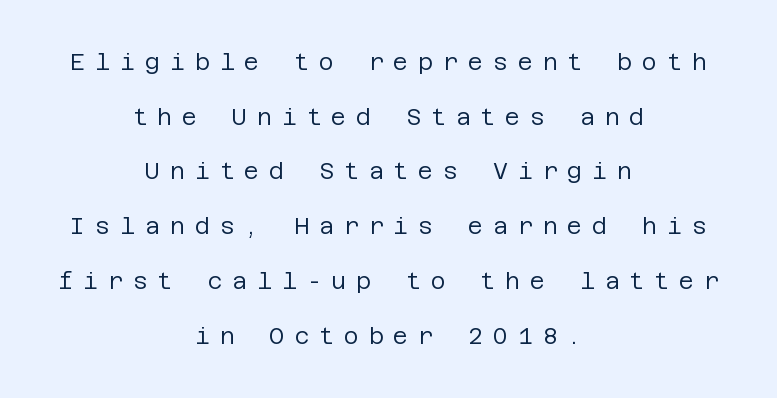
The image shows 23 px text type, upright; set centered, loose line spacing (2.38x), unusually wide letter spacing (+0.43 em), not underlined.
